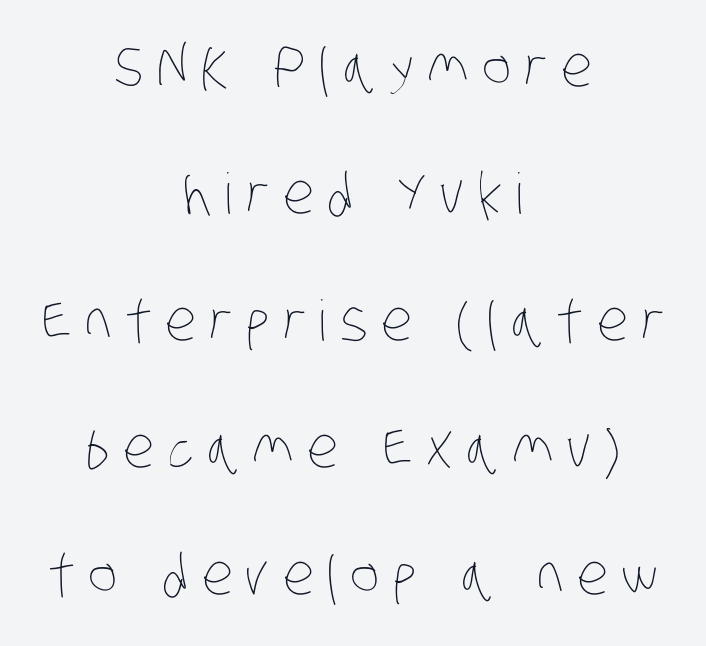
{"bold": "no", "weight": "thin", "width": "condensed", "stroke_contrast": "low", "x_height": "large", "monospaced": "no", "underline": "no", "align": "center", "line_spacing": "loose", "line_spacing_ratio": 2.27, "letter_spacing": "wide", "letter_spacing_em": 0.24, "glyph_px": 56}
